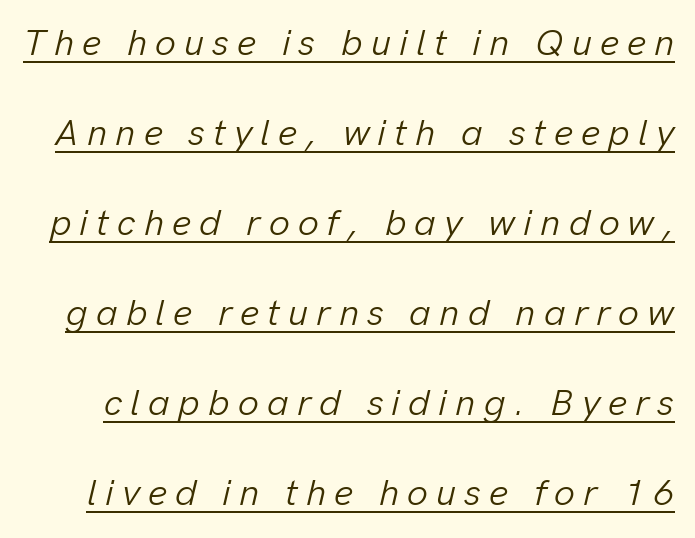
Q: Is the text bold? A: No.
Q: Is the text italic (slanted)? A: Yes, it leans right by about 13 degrees.
Q: Is the text underlined? A: Yes.
Q: Is the spacing between letters normal or unusually wide? A: Unusually wide.
Q: Is the spacing between lines tight, normal or loose? A: Loose.
Q: Width (condensed, normal, or wide)? A: Normal.
Q: Stroke contrast? A: Low.
Q: x-height? A: Medium.
Q: Monospaced? A: No.
